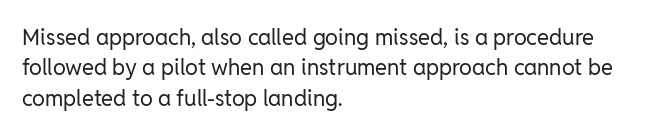
The image shows 22 px text type, upright; set left-aligned, normal line spacing (1.38x), normal letter spacing, not underlined.
